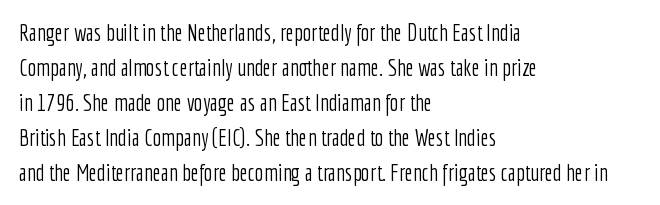
Weight: not bold — regular or lighter. The typesetter chose a ragged-right arrangement here. Each new line begins a customary step beneath the previous one. You could call the tracking neutral — neither tight nor loose. Only glyphs here, with clear space below each row. You can tell it's not italic because the verticals are truly vertical.
